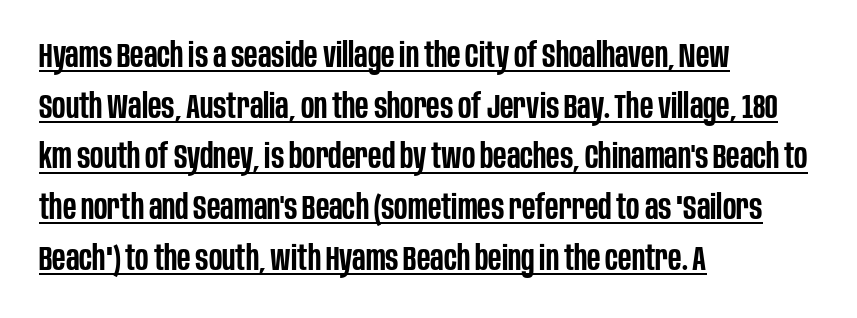
{"serif": "no", "italic": "no", "bold": "semi", "weight": "semibold", "width": "condensed", "stroke_contrast": "low", "x_height": "large", "monospaced": "no", "underline": "yes", "align": "left", "line_spacing": "normal", "line_spacing_ratio": 1.49, "letter_spacing": "normal", "letter_spacing_em": 0.0, "glyph_px": 34}
